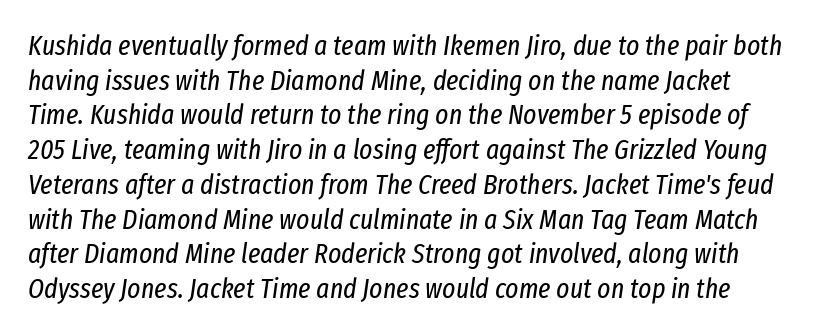
Each word holds together tightly as a unit, with standard inter-letter gaps. These lines are rendered in a variable-pitch font. Words float on clear page, feet unadorned. Weight: regular or lighter. Would a proofreader flag this as italicized? Yes.
